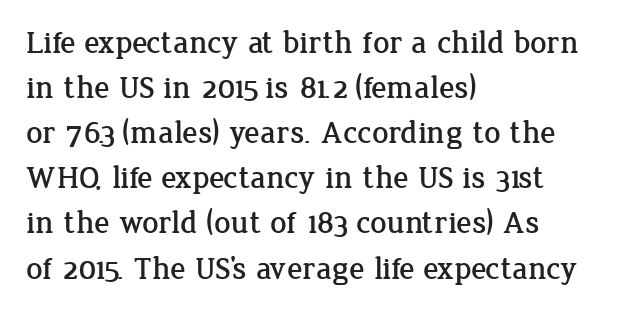
{"serif": "yes", "italic": "no", "width": "normal", "stroke_contrast": "low", "x_height": "medium", "monospaced": "no", "underline": "no", "align": "left", "line_spacing": "normal", "line_spacing_ratio": 1.41, "letter_spacing": "normal", "letter_spacing_em": 0.0, "glyph_px": 32}
